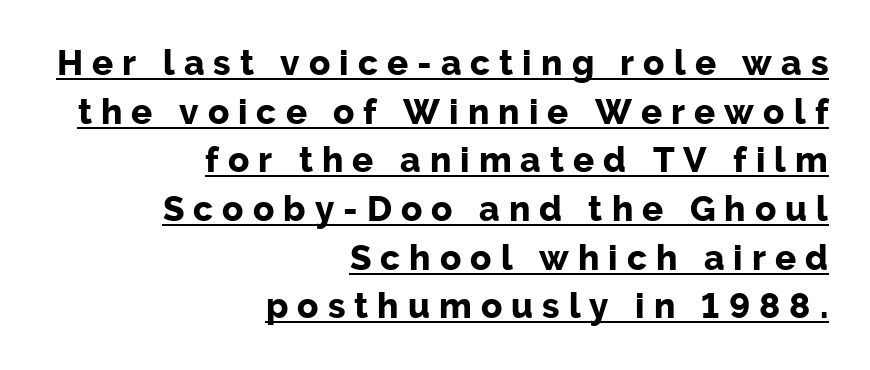
{"serif": "no", "italic": "no", "bold": "yes", "weight": "bold", "width": "normal", "stroke_contrast": "low", "x_height": "medium", "monospaced": "no", "underline": "yes", "align": "right", "line_spacing": "normal", "line_spacing_ratio": 1.39, "letter_spacing": "wide", "letter_spacing_em": 0.26, "glyph_px": 35}
